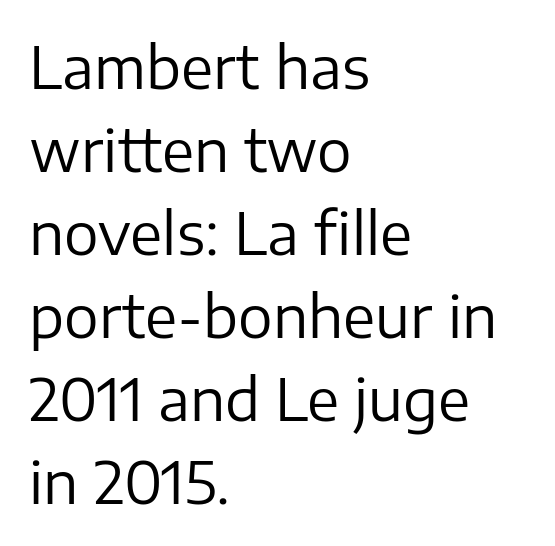
Does the leading feel generous? No, just average. Descenders hang freely into open space. You could call the tracking neutral — neither tight nor loose. These lines are rendered in a variable-pitch font.
